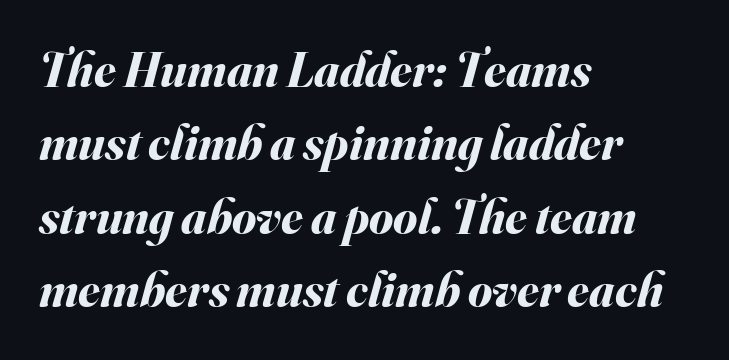
The image shows 49 px bold type, italic (leaning right); set left-aligned, normal line spacing (1.5x), normal letter spacing, not underlined; medium stroke contrast and a small x-height.
